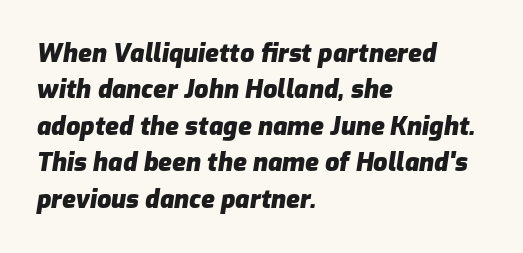
{"italic": "yes", "lean": "right", "slant_degrees": 9, "bold": "yes", "underline": "no", "align": "left", "line_spacing": "normal", "line_spacing_ratio": 1.46, "letter_spacing": "normal", "letter_spacing_em": 0.0, "glyph_px": 25}
